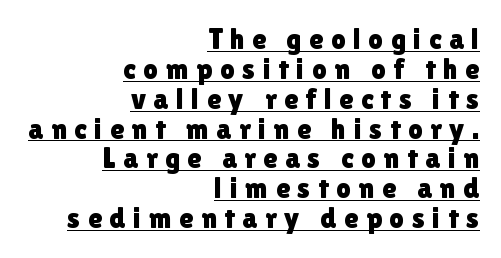
Q: Is the text italic (slanted)? A: No, it is upright.
Q: Is the typeface a serif or a sans-serif typeface? A: Sans-serif.
Q: Is the text underlined? A: Yes.
Q: How is the paragraph aligned? A: Right-aligned.
Q: Is the spacing between letters normal or unusually wide? A: Unusually wide.
Q: Is the spacing between lines tight, normal or loose? A: Tight.
Q: Width (condensed, normal, or wide)? A: Normal.
Q: x-height? A: Medium.
Q: Monospaced? A: No.
